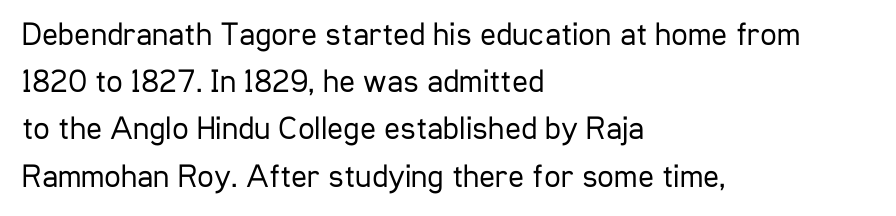
Q: Is the text bold? A: No.
Q: Is the text italic (slanted)? A: No, it is upright.
Q: Is the typeface a serif or a sans-serif typeface? A: Sans-serif.
Q: Is the text underlined? A: No.
Q: How is the paragraph aligned? A: Left-aligned.
Q: Is the spacing between letters normal or unusually wide? A: Normal.
Q: Is the spacing between lines tight, normal or loose? A: Normal.
Q: Width (condensed, normal, or wide)? A: Condensed.
Q: Stroke contrast? A: Low.
Q: x-height? A: Medium.
Q: Monospaced? A: No.
